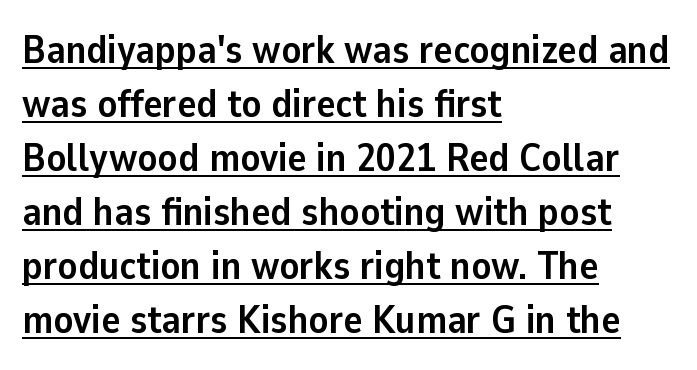
The image shows 40 px semibold sans-serif type, upright; set left-aligned, normal line spacing (1.35x), normal letter spacing, underlined; low stroke contrast and a medium x-height.
